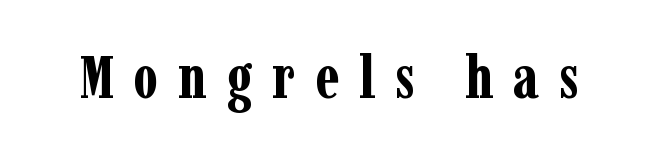
{"serif": "yes", "italic": "no", "bold": "yes", "weight": "bold", "width": "condensed", "stroke_contrast": "low", "x_height": "medium", "monospaced": "no", "underline": "no", "letter_spacing": "wide", "letter_spacing_em": 0.33, "glyph_px": 60}
